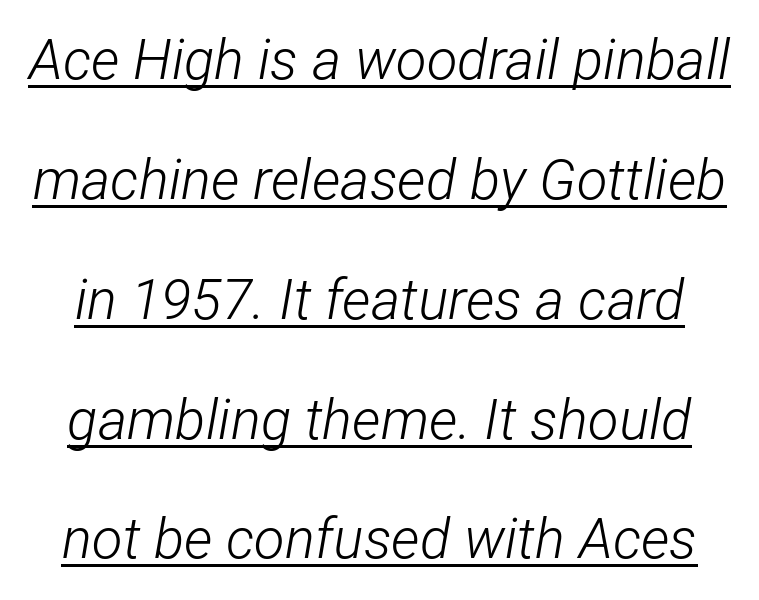
The image shows 56 px light, condensed type, italic (leaning right); set loose line spacing (2.14x), normal letter spacing, underlined; low stroke contrast and a medium x-height.
